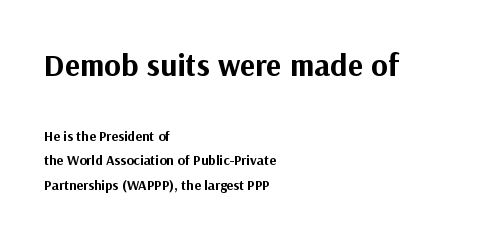
Q: Is the text bold? A: Yes.
Q: Is the text italic (slanted)? A: No, it is upright.
Q: Is the typeface a serif or a sans-serif typeface? A: Sans-serif.
Q: Is the text underlined? A: No.
Q: How is the paragraph aligned? A: Left-aligned.
Q: Is the spacing between letters normal or unusually wide? A: Normal.
Q: Which block of text is set in a larger size, the first (top) or the second (bottom)? A: The first (top) one.
Q: Width (condensed, normal, or wide)? A: Normal.
Q: Stroke contrast? A: Medium.
Q: x-height? A: Medium.
Q: Monospaced? A: No.
